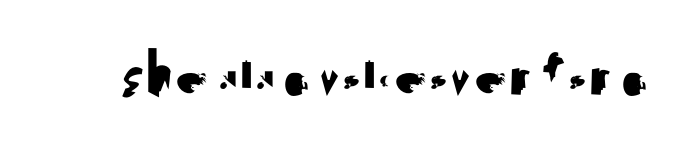
Q: Is the text italic (slanted)? A: No, it is upright.
Q: Is the typeface a serif or a sans-serif typeface? A: Sans-serif.
Q: Is the text underlined? A: No.
Q: Is the spacing between letters normal or unusually wide? A: Normal.
Q: Width (condensed, normal, or wide)? A: Normal.
Q: Stroke contrast? A: Medium.
Q: x-height? A: Small.
Q: Monospaced? A: No.
